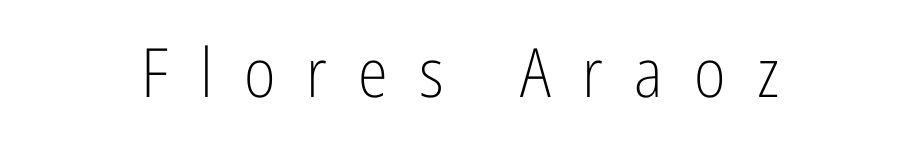
Q: Is the text bold? A: No.
Q: Is the text italic (slanted)? A: No, it is upright.
Q: Is the typeface a serif or a sans-serif typeface? A: Sans-serif.
Q: Is the text underlined? A: No.
Q: Is the spacing between letters normal or unusually wide? A: Unusually wide.
Q: Width (condensed, normal, or wide)? A: Condensed.
Q: Stroke contrast? A: Low.
Q: x-height? A: Medium.
Q: Monospaced? A: No.
